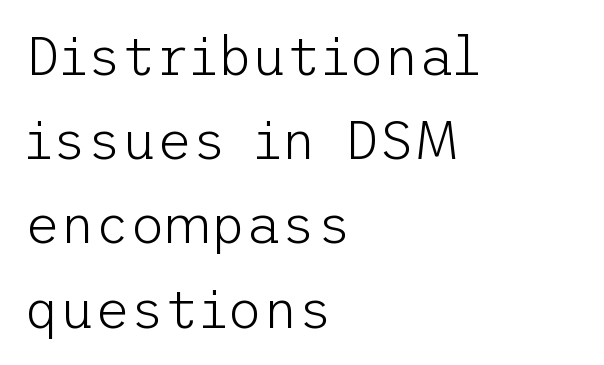
{"serif": "no", "italic": "no", "bold": "no", "weight": "light", "width": "normal", "stroke_contrast": "low", "x_height": "medium", "underline": "no", "align": "left", "line_spacing": "normal", "line_spacing_ratio": 1.56, "letter_spacing": "normal", "letter_spacing_em": 0.0, "glyph_px": 54}
